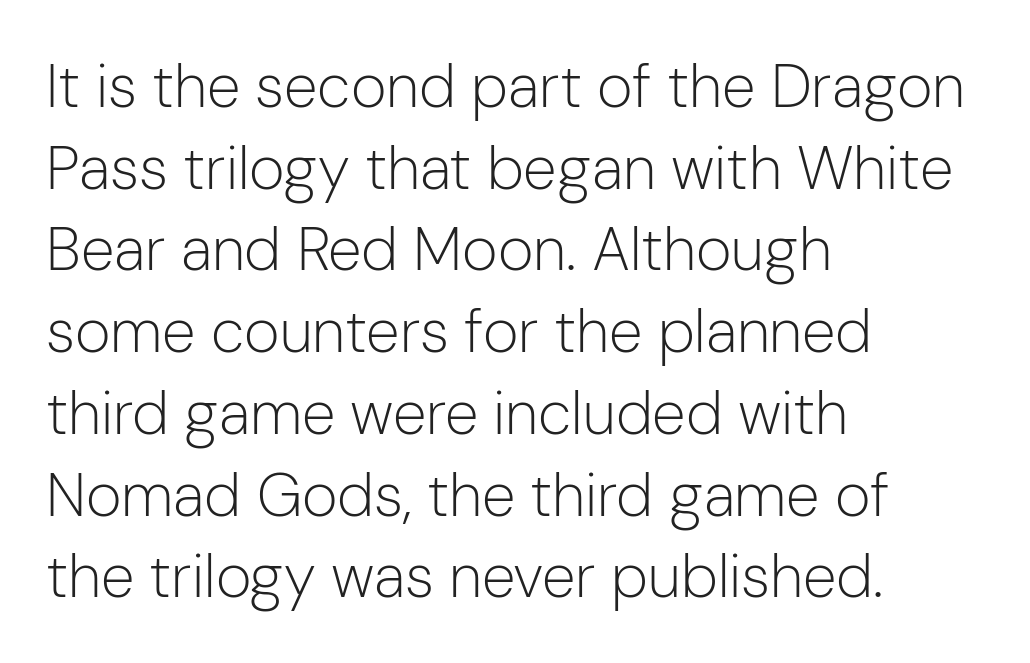
{"serif": "no", "italic": "no", "bold": "no", "weight": "light", "width": "normal", "stroke_contrast": "low", "x_height": "medium", "monospaced": "no", "underline": "no", "align": "left", "line_spacing": "normal", "line_spacing_ratio": 1.34, "letter_spacing": "normal", "letter_spacing_em": 0.0, "glyph_px": 61}
